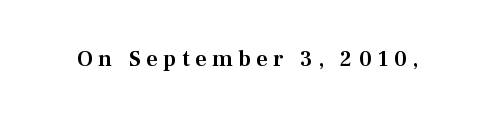
The image shows 22 px text type, upright; set unusually wide letter spacing (+0.26 em), not underlined.
